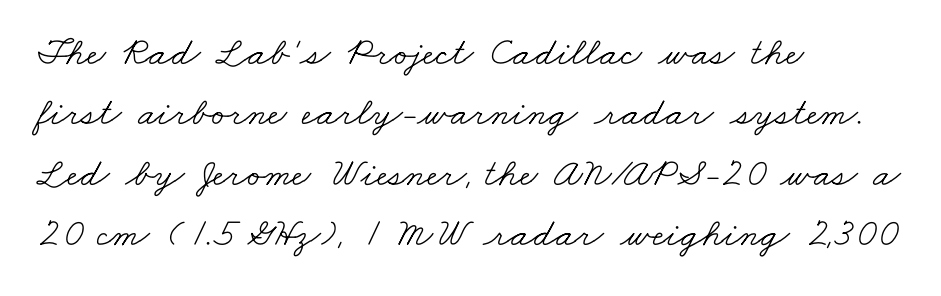
Weight: regular or lighter. Horizontal alignment here is leftward, the default for most running prose. The passage shown is typeset with a serif family. A clean baseline with only descenders dipping below it.
